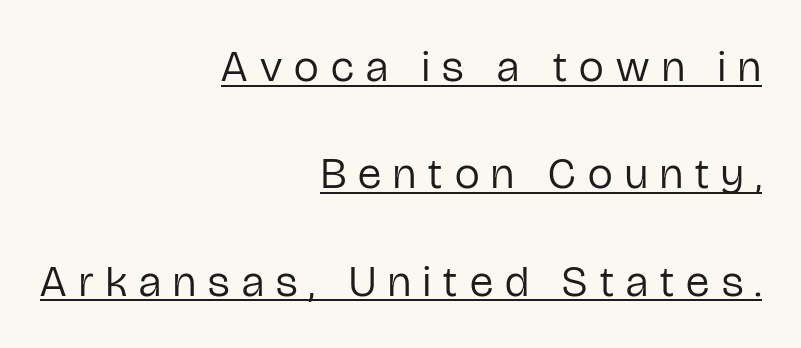
{"serif": "no", "italic": "no", "bold": "no", "weight": "regular", "width": "condensed", "stroke_contrast": "low", "x_height": "medium", "monospaced": "no", "underline": "yes", "align": "right", "line_spacing": "loose", "line_spacing_ratio": 2.44, "letter_spacing": "wide", "letter_spacing_em": 0.28, "glyph_px": 44}
